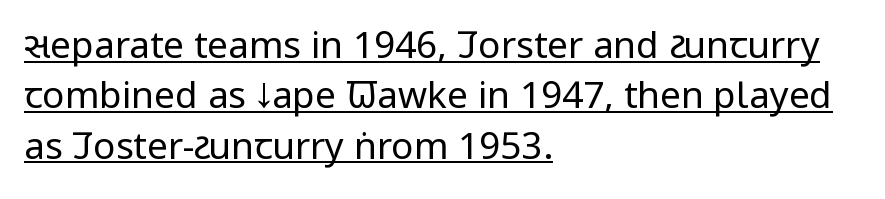
The image shows 37 px regular-weight, condensed sans-serif type, upright; set left-aligned, normal line spacing (1.36x), normal letter spacing, underlined; low stroke contrast and a large x-height.
